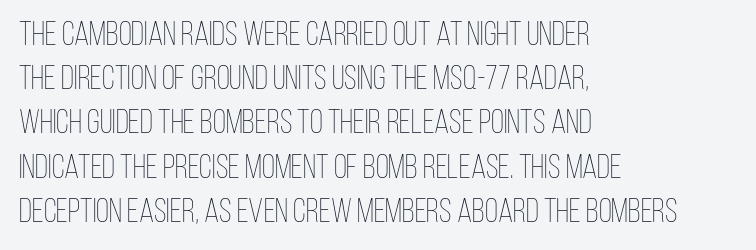
The image shows 34 px thin, condensed type, upright; set left-aligned, normal line spacing (1.3x), normal letter spacing, not underlined; low stroke contrast and a large x-height.
